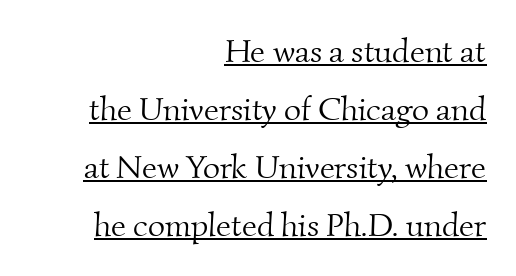
The image shows 33 px light serif type; set right-aligned, line spacing 1.76x, normal letter spacing, underlined; medium stroke contrast and a small x-height.
